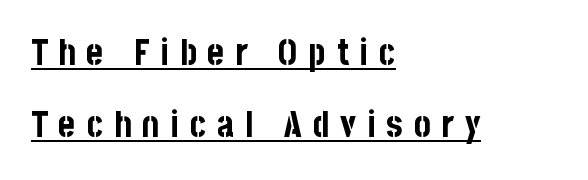
Q: Is the text bold? A: Yes.
Q: Is the text italic (slanted)? A: No, it is upright.
Q: Is the typeface a serif or a sans-serif typeface? A: Sans-serif.
Q: Is the text underlined? A: Yes.
Q: How is the paragraph aligned? A: Left-aligned.
Q: Is the spacing between letters normal or unusually wide? A: Unusually wide.
Q: Is the spacing between lines tight, normal or loose? A: Loose.
Q: Width (condensed, normal, or wide)? A: Condensed.
Q: Stroke contrast? A: Low.
Q: x-height? A: Large.
Q: Monospaced? A: No.
